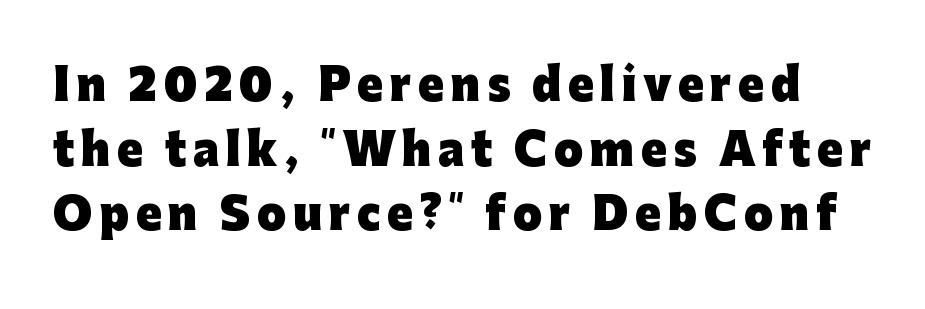
Q: Is the text bold? A: Yes.
Q: Is the text italic (slanted)? A: No, it is upright.
Q: Is the typeface a serif or a sans-serif typeface? A: Sans-serif.
Q: Is the text underlined? A: No.
Q: Is the spacing between lines tight, normal or loose? A: Normal.
Q: Width (condensed, normal, or wide)? A: Normal.
Q: Stroke contrast? A: Low.
Q: x-height? A: Medium.
Q: Monospaced? A: No.
